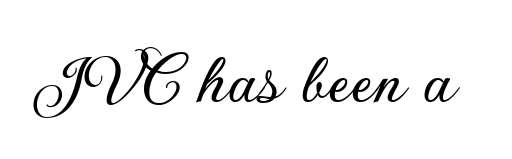
The image shows 77 px sans-serif type; set normal letter spacing, not underlined; low stroke contrast and a small x-height.
